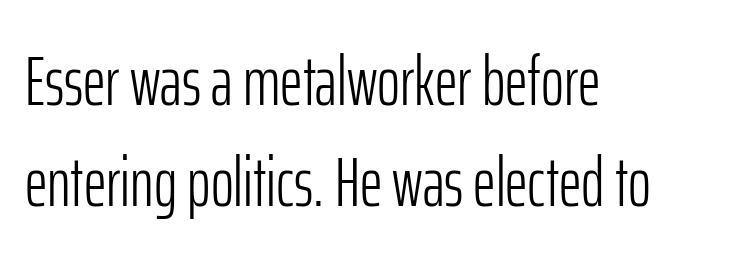
Q: Is the text bold? A: No.
Q: Is the text italic (slanted)? A: No, it is upright.
Q: Is the typeface a serif or a sans-serif typeface? A: Sans-serif.
Q: Is the text underlined? A: No.
Q: How is the paragraph aligned? A: Left-aligned.
Q: Is the spacing between letters normal or unusually wide? A: Normal.
Q: Is the spacing between lines tight, normal or loose? A: Normal.
Q: Width (condensed, normal, or wide)? A: Condensed.
Q: Stroke contrast? A: Low.
Q: x-height? A: Medium.
Q: Monospaced? A: No.
